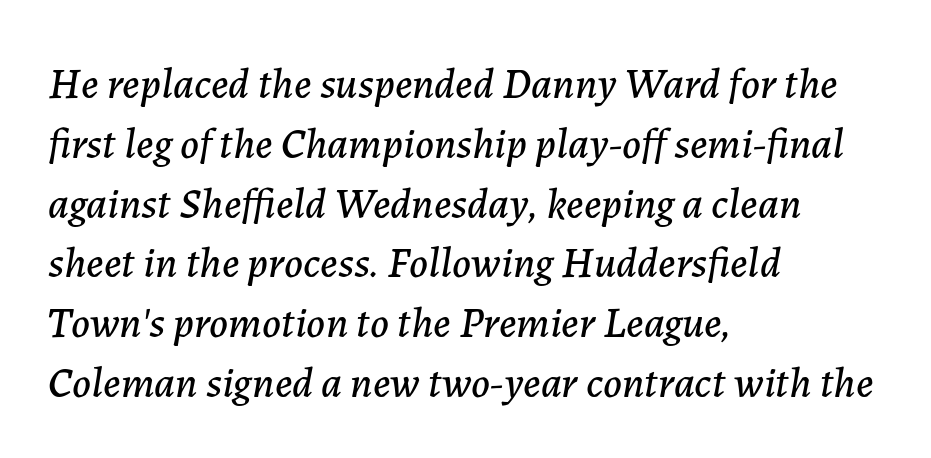
The image shows 43 px text type, italic (leaning right); set left-aligned, normal line spacing (1.39x), normal letter spacing, not underlined; low stroke contrast and a medium x-height.
